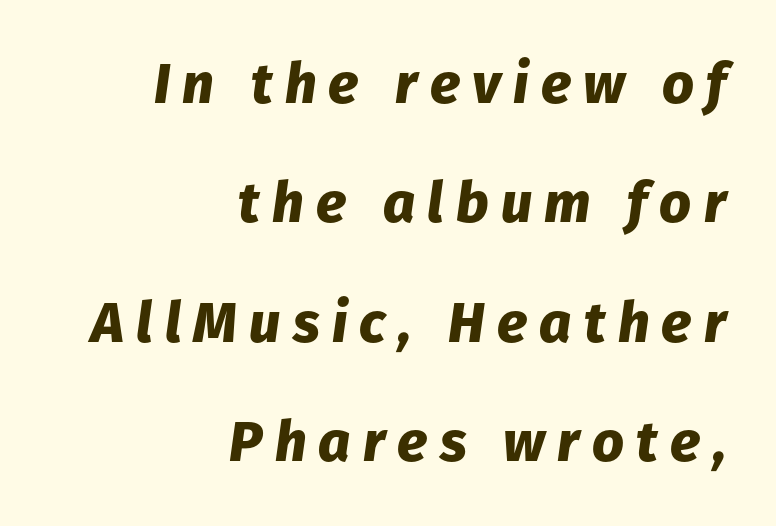
Q: Is the text bold? A: Yes.
Q: Is the text italic (slanted)? A: Yes, it leans right by about 8 degrees.
Q: Is the text underlined? A: No.
Q: How is the paragraph aligned? A: Right-aligned.
Q: Is the spacing between letters normal or unusually wide? A: Unusually wide.
Q: Is the spacing between lines tight, normal or loose? A: Loose.
Q: Width (condensed, normal, or wide)? A: Normal.
Q: Stroke contrast? A: Low.
Q: x-height? A: Medium.
Q: Monospaced? A: No.
